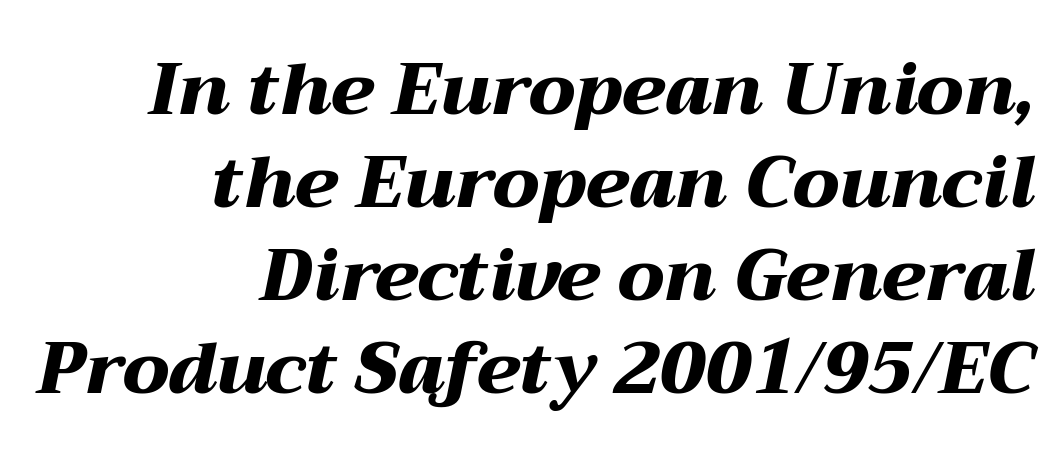
This sample uses an oblique cut, with every glyph tilted off the vertical. Each letter keeps its own natural width here, so spacing adapts to shape. Strokes here are thick enough to call this a true bold. Whoever set this chose a conventional vertical rhythm. The rendering anchors every line to the right-hand side.
